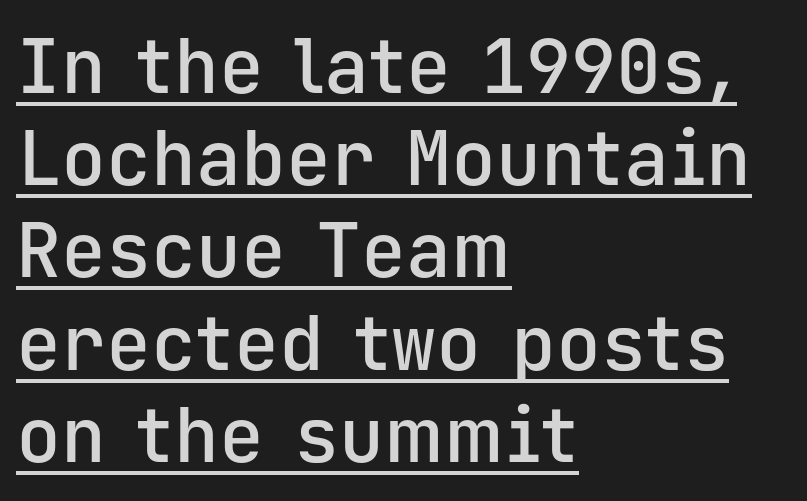
The image shows 75 px semibold sans-serif type, upright, monospaced; set left-aligned, line spacing 1.23x, normal letter spacing, underlined; low stroke contrast and a medium x-height.
